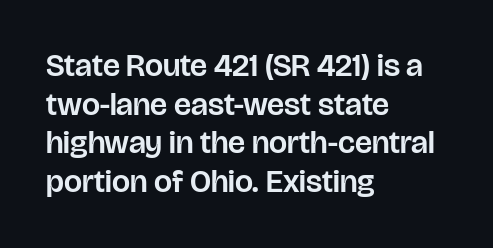
Q: Is the text italic (slanted)? A: No, it is upright.
Q: Is the typeface a serif or a sans-serif typeface? A: Sans-serif.
Q: Is the text underlined? A: No.
Q: How is the paragraph aligned? A: Left-aligned.
Q: Is the spacing between letters normal or unusually wide? A: Normal.
Q: Width (condensed, normal, or wide)? A: Normal.
Q: Stroke contrast? A: Low.
Q: x-height? A: Large.
Q: Monospaced? A: No.
